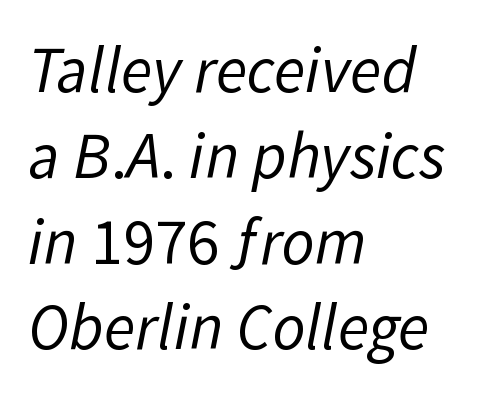
{"serif": "no", "bold": "no", "weight": "regular", "width": "normal", "stroke_contrast": "low", "x_height": "medium", "monospaced": "no", "underline": "no", "align": "left", "line_spacing": "normal", "line_spacing_ratio": 1.32, "letter_spacing": "normal", "letter_spacing_em": 0.0, "glyph_px": 65}
